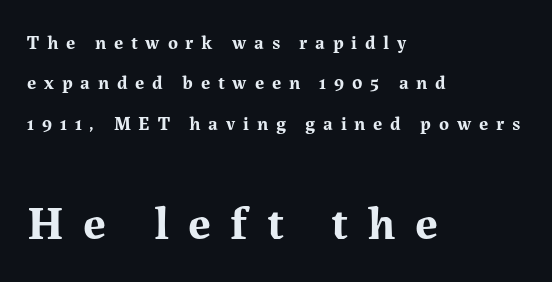
The image shows 47 px bold serif type, upright; set left-aligned, loose line spacing (2.12x), unusually wide letter spacing (+0.41 em), not underlined; the second (bottom) block is 2.47x larger; medium stroke contrast and a medium x-height.
